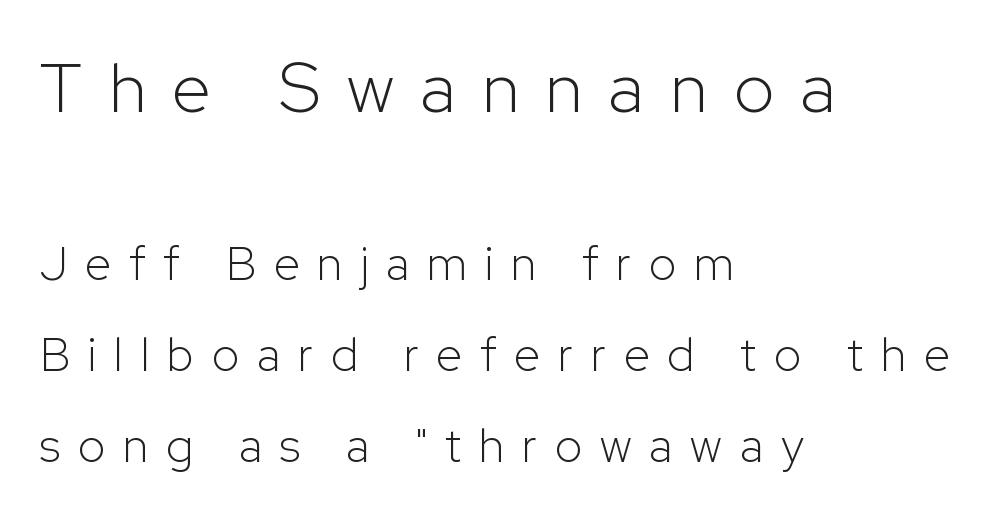
The image shows 70 px light sans-serif type, upright; set left-aligned, loose line spacing (1.94x), unusually wide letter spacing (+0.38 em), not underlined; the first (top) block is 1.49x larger; low stroke contrast and a medium x-height.
